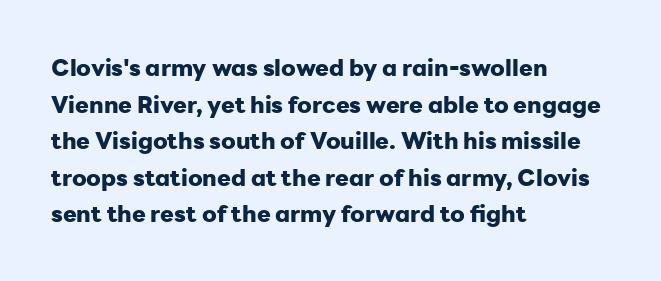
{"italic": "no", "bold": "yes", "underline": "no", "align": "left", "line_spacing": "normal", "line_spacing_ratio": 1.59, "letter_spacing": "normal", "letter_spacing_em": 0.0, "glyph_px": 23}
